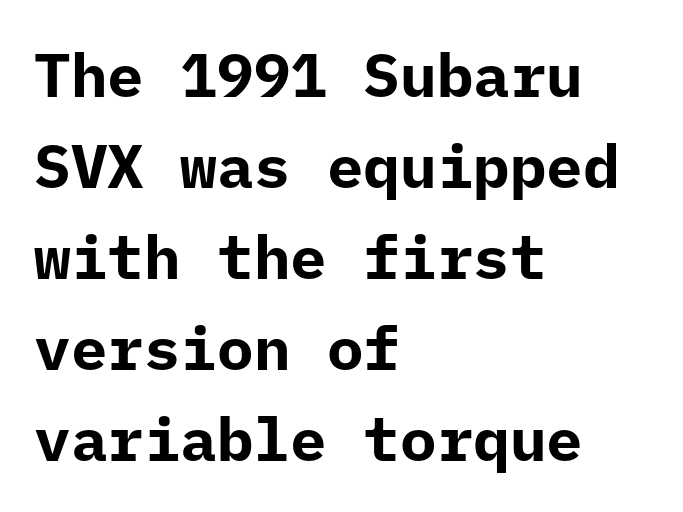
Horizontally, the lines are justified to the leading edge only. Inter-character spacing is left at the font's built-in metrics. Does the type have serifs? No, each stem ends abruptly. These lines are rendered in a fixed-pitch font.
